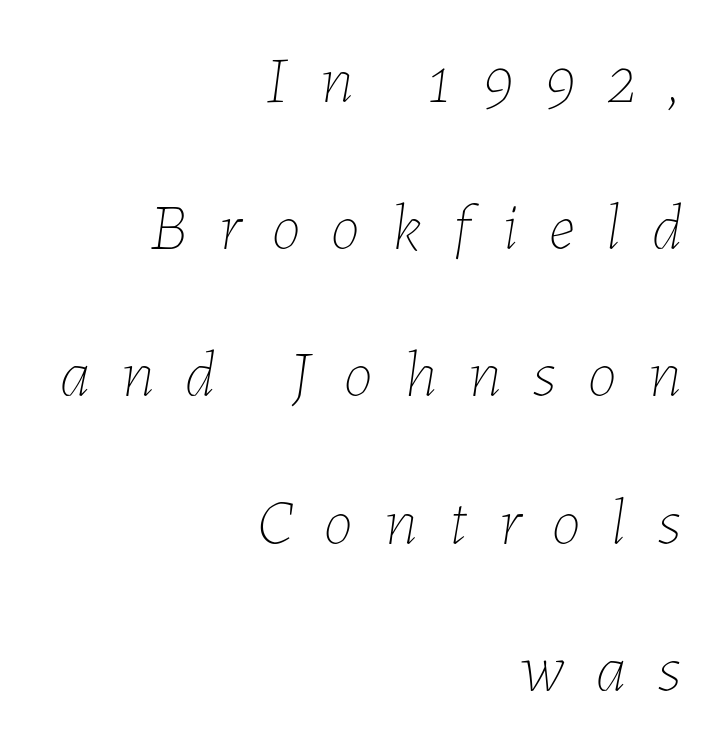
The type is letterspaced generously, with wide tracking. Notice the wide empty band between every row — that's loose leading. In terms of posture, this sample is oblique. Check the space under the baseline: it is left empty.
